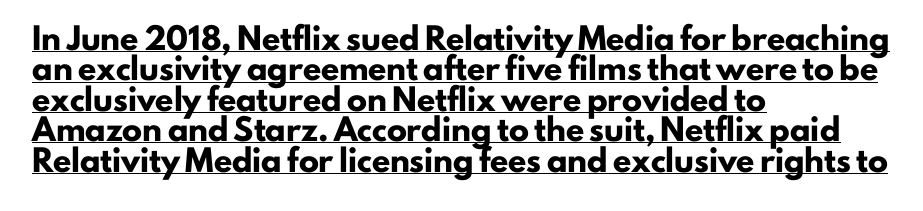
The lines are quadded left. The line-height multiplier appears to be the usual default. Every stem runs plumb, perpendicular to the baseline. The passage shown has conventional tracking throughout.
